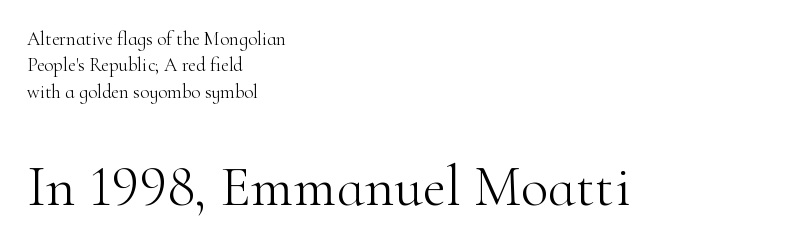
{"serif": "yes", "italic": "no", "bold": "no", "weight": "light", "width": "normal", "stroke_contrast": "high", "x_height": "small", "monospaced": "no", "underline": "no", "align": "left", "line_spacing": "normal", "line_spacing_ratio": 1.39, "letter_spacing": "normal", "letter_spacing_em": 0.0, "larger_block": "second", "size_ratio": 3.0, "glyph_px": 57}
